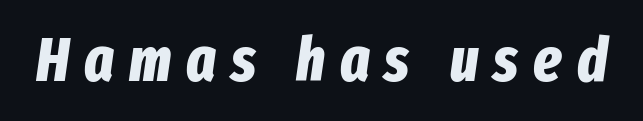
Q: Is the text bold? A: Yes.
Q: Is the text italic (slanted)? A: Yes, it leans right by about 8 degrees.
Q: Is the text underlined? A: No.
Q: Is the spacing between letters normal or unusually wide? A: Unusually wide.
Q: Width (condensed, normal, or wide)? A: Condensed.
Q: Stroke contrast? A: Low.
Q: x-height? A: Medium.
Q: Monospaced? A: No.
